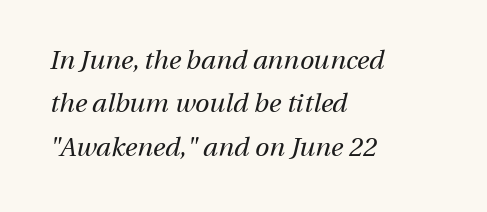
The image shows 26 px text type, italic (leaning right); set left-aligned, normal line spacing (1.67x), normal letter spacing, not underlined.
